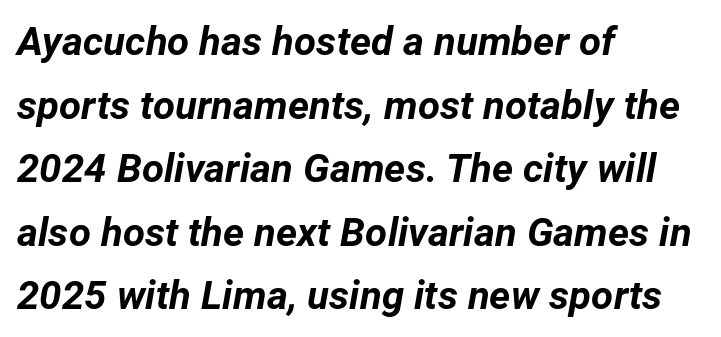
Just letters on the line, the space beneath them empty. Reading down the block, your eye returns to a fixed left position each line. Each glyph is drawn with heavy, bold strokes. The axis of the letterforms is tilted away from vertical. Tracking value appears to be zero — textbook default spacing.
